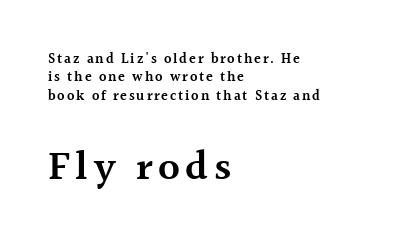
Stroke terminals: seriffed. Each letter keeps its own natural width here, so spacing adapts to shape. Typographic density is moderately raised because the face is semibold. Is there any slant? The stems are plumb.
